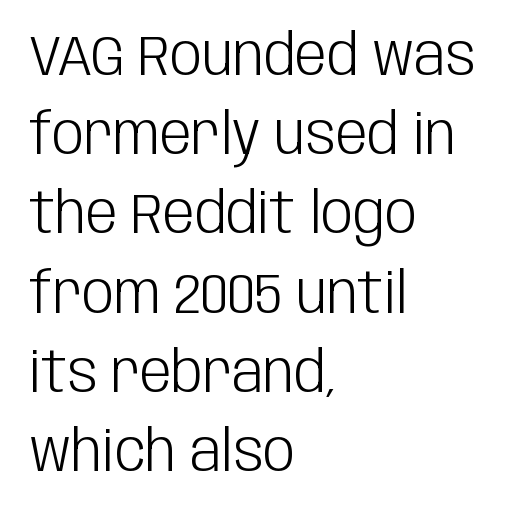
The image shows 57 px light, condensed sans-serif type, upright; set left-aligned, normal line spacing (1.39x), normal letter spacing, not underlined; low stroke contrast and a large x-height.
